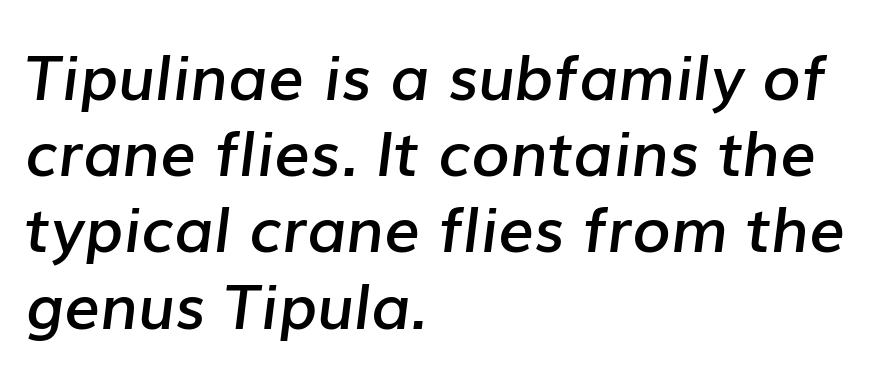
Each letter keeps its own natural width here, so spacing adapts to shape. The letters are semibold — heavier than regular but short of a full bold. The setting favours the left margin, as ordinary paragraphs usually do. Honestly, there is no underline to notice here at all. Look at the tracking — it's just the regular setting, nothing added. It's the slanting kind of type.
